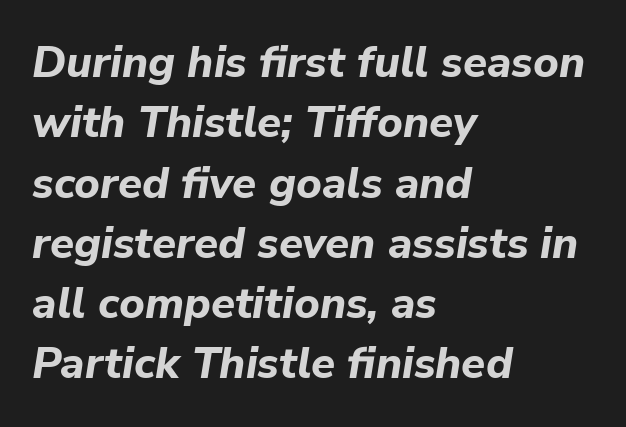
Q: Is the text bold? A: Yes.
Q: Is the text italic (slanted)? A: Yes, it leans right by about 9 degrees.
Q: Is the text underlined? A: No.
Q: How is the paragraph aligned? A: Left-aligned.
Q: Is the spacing between letters normal or unusually wide? A: Normal.
Q: Is the spacing between lines tight, normal or loose? A: Normal.
Q: Width (condensed, normal, or wide)? A: Normal.
Q: Stroke contrast? A: Low.
Q: x-height? A: Medium.
Q: Monospaced? A: No.
